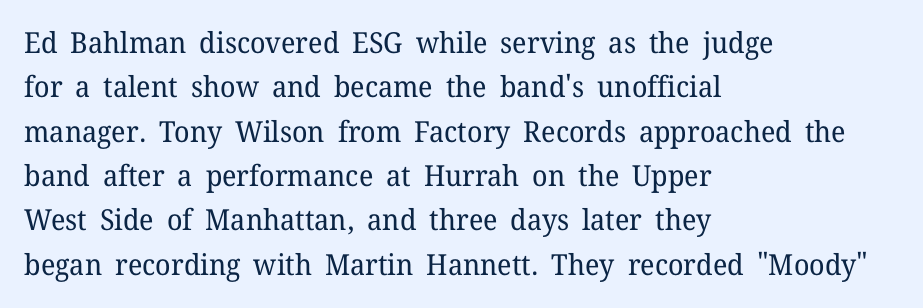
The image shows 29 px regular-weight serif type, upright; set left-aligned, normal line spacing (1.53x), normal letter spacing, not underlined; low stroke contrast and a medium x-height.
